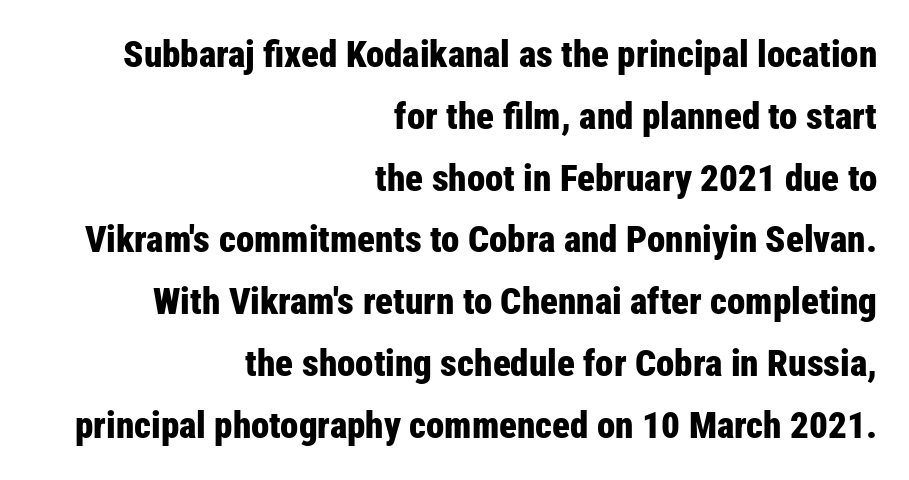
Are there feet on the stems? There aren't — it's a sans. Is the letter spacing exaggerated? No — it looks like the ordinary default. The passage shown is typed in a proportional face where columns would drift. The glyphs have the mass of a bold cut. Lines of text with bare space underneath.
